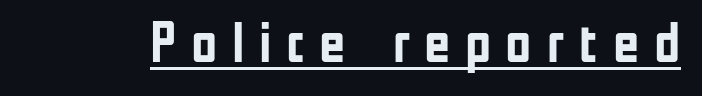
Each letter keeps its own natural width here, so spacing adapts to shape. Look at the bottom of the vertical strokes: they stop flat, with no serifs. No italicization has been applied; the sample stays upright. The passage shown is underscored from start to finish. There is plenty of visible air inserted between adjacent glyphs.
